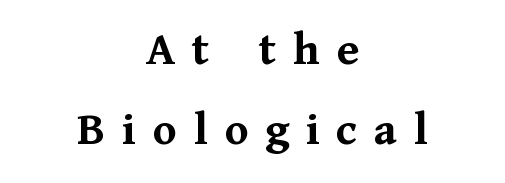
{"serif": "yes", "italic": "no", "bold": "yes", "weight": "semibold", "width": "normal", "stroke_contrast": "medium", "x_height": "medium", "monospaced": "no", "underline": "no", "align": "center", "line_spacing": "normal", "line_spacing_ratio": 1.66, "letter_spacing": "wide", "letter_spacing_em": 0.35, "glyph_px": 48}
